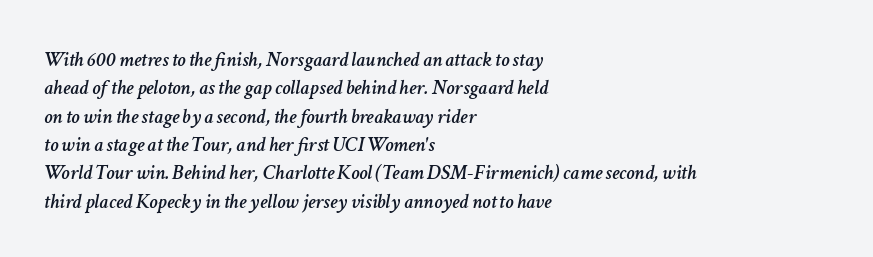
{"italic": "yes", "lean": "right", "slant_degrees": 11, "underline": "no", "align": "left", "line_spacing": "normal", "line_spacing_ratio": 1.35, "letter_spacing": "normal", "letter_spacing_em": 0.0, "glyph_px": 21}
